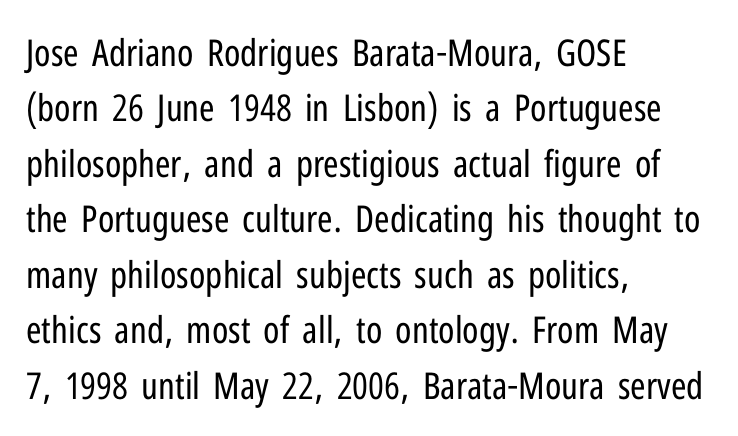
Note the varied advance widths — an 'i' is clearly narrower than an 'm'. Unlike a traditional serif, this face leaves its strokes unadorned. Caption: standard tracking, unaltered. Italic? Not at all — the glyphs are vertical. If you drew a ruler down the left edge, every line would touch it. A normal amount of white space separates one row of letters from the next.
